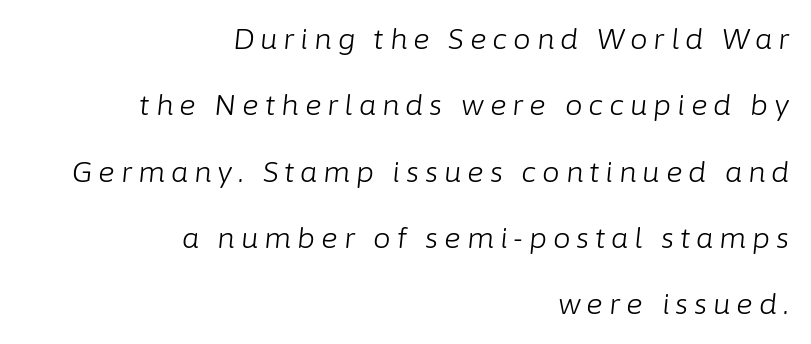
Q: Is the text bold? A: No.
Q: Is the text italic (slanted)? A: Yes, it leans right by about 6 degrees.
Q: Is the text underlined? A: No.
Q: How is the paragraph aligned? A: Right-aligned.
Q: Is the spacing between letters normal or unusually wide? A: Unusually wide.
Q: Is the spacing between lines tight, normal or loose? A: Loose.
Q: Width (condensed, normal, or wide)? A: Normal.
Q: Stroke contrast? A: Low.
Q: x-height? A: Medium.
Q: Monospaced? A: No.
